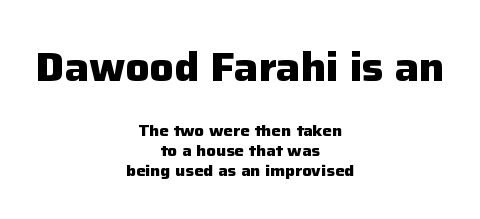
A student would call this center alignment; a typographer would say set centered. Proportional: the letters do not fall into vertical columns. Short note: letters normally spaced. Every character sits straight up, as roman type does. The type family on display is of the sans-serif kind. These two chunks differ in scale, with the top chunk taking the larger measure.
